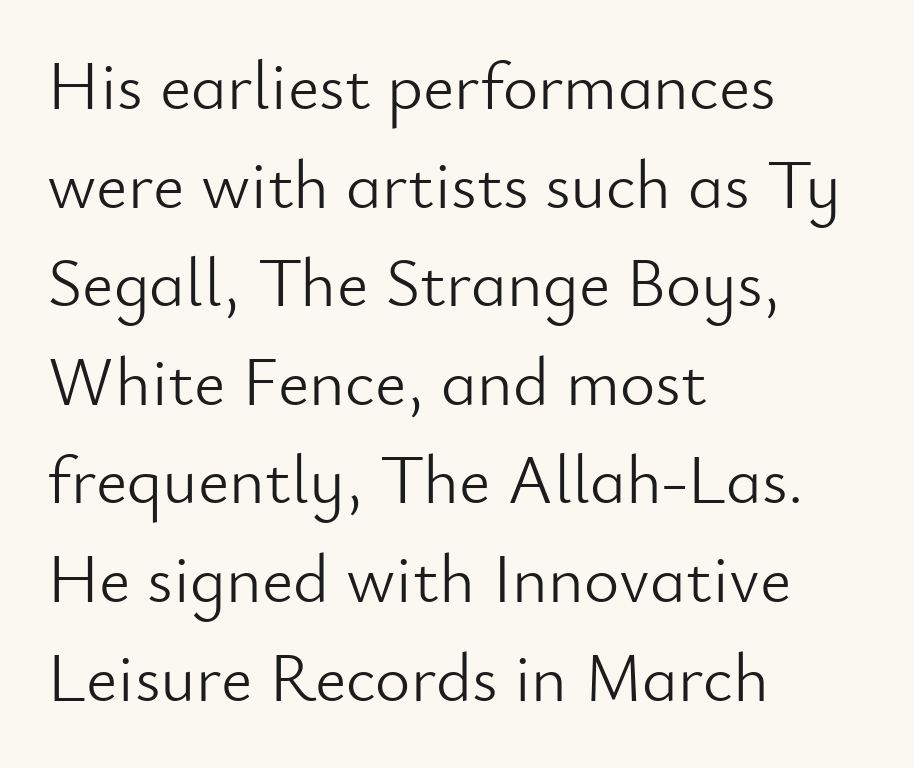
Decoration check: the copy has no underline. Leftover space on each line is placed entirely after the last word. You can tell from the bare stems that sans-serif type was used. Do the characters align in a grid? No, the font is proportional.
